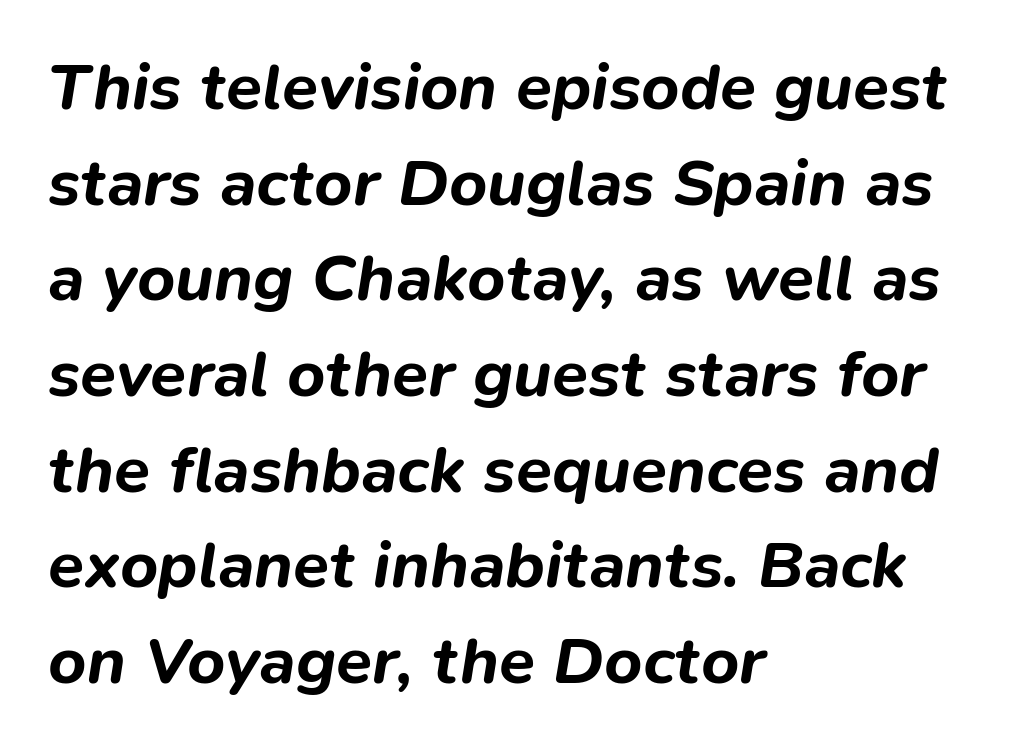
Q: Is the text bold? A: Yes.
Q: Is the text italic (slanted)? A: Yes, it leans right by about 9 degrees.
Q: Is the text underlined? A: No.
Q: How is the paragraph aligned? A: Left-aligned.
Q: Is the spacing between letters normal or unusually wide? A: Normal.
Q: Is the spacing between lines tight, normal or loose? A: Normal.
Q: Width (condensed, normal, or wide)? A: Normal.
Q: Stroke contrast? A: Low.
Q: x-height? A: Medium.
Q: Monospaced? A: No.
